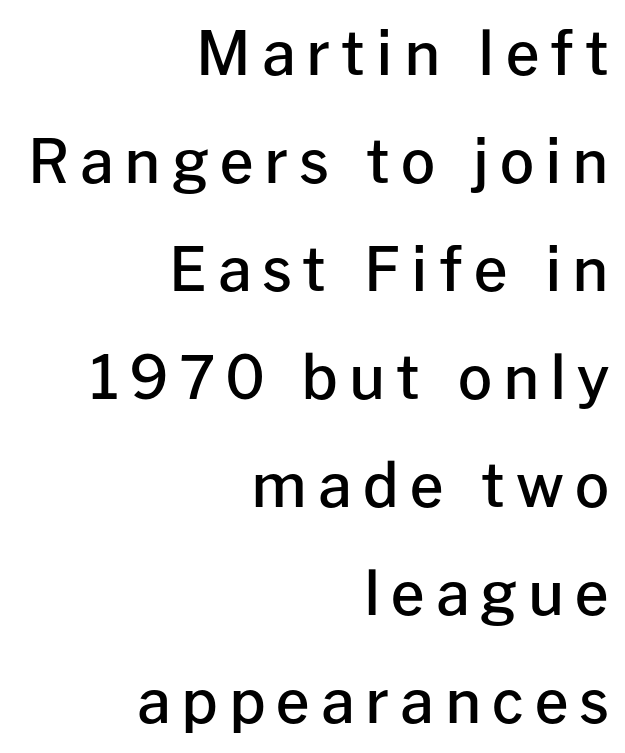
{"serif": "no", "italic": "no", "bold": "semi", "weight": "semibold", "width": "normal", "stroke_contrast": "low", "x_height": "medium", "monospaced": "no", "underline": "no", "align": "right", "line_spacing_ratio": 1.8, "glyph_px": 60}
